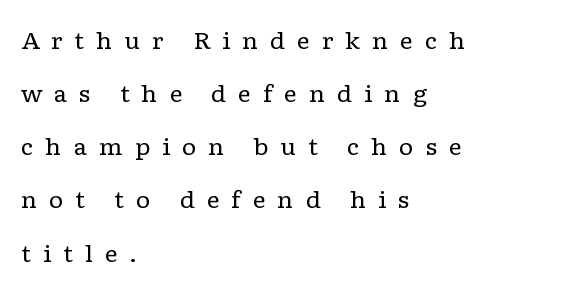
{"italic": "no", "bold": "no", "underline": "no", "align": "left", "line_spacing": "loose", "line_spacing_ratio": 2.31, "letter_spacing": "wide", "letter_spacing_em": 0.5, "glyph_px": 23}
